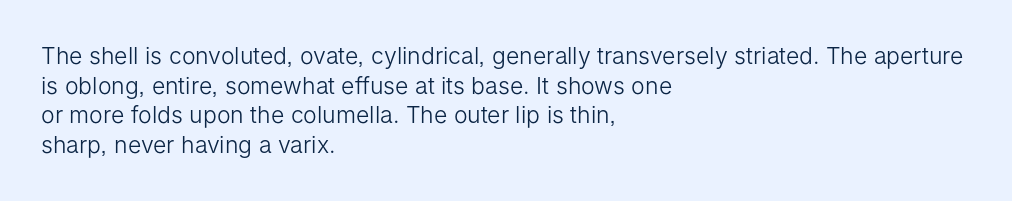
Q: Is the text bold? A: No.
Q: Is the text italic (slanted)? A: No, it is upright.
Q: Is the text underlined? A: No.
Q: How is the paragraph aligned? A: Left-aligned.
Q: Is the spacing between letters normal or unusually wide? A: Normal.
Q: Is the spacing between lines tight, normal or loose? A: Normal.
